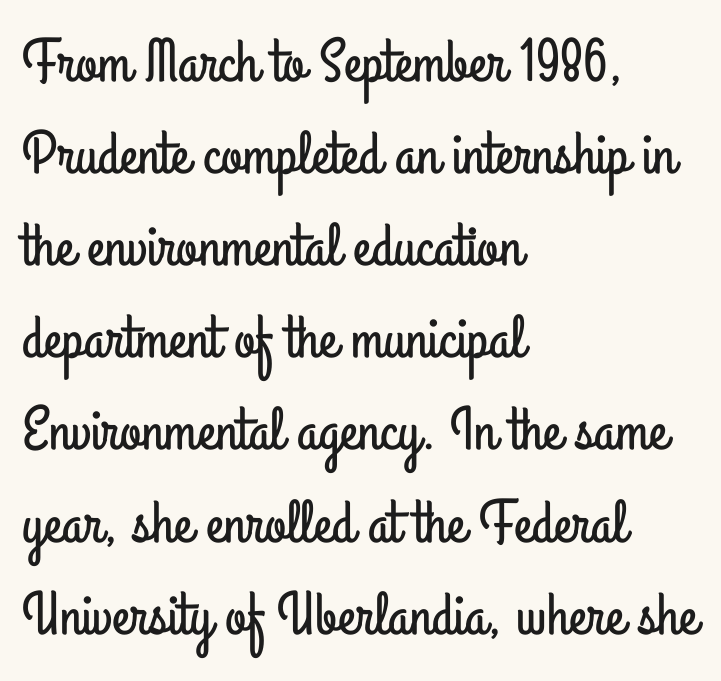
Standard letterfit; no display-style spreading of the glyphs. Just letters on the line, the space beneath them empty. Whoever set this chose a conventional vertical rhythm. Note: no serifs on the glyphs. If you drew a line through each stem, it would be perfectly vertical. Is this a fixed-width face? No — the glyphs have proportional, varying widths.
